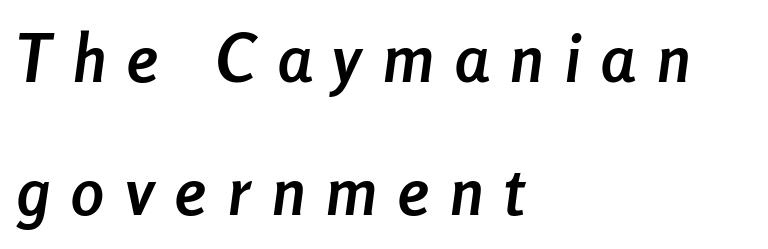
{"italic": "yes", "lean": "right", "slant_degrees": 8, "bold": "yes", "weight": "semibold", "width": "condensed", "stroke_contrast": "low", "x_height": "medium", "monospaced": "no", "underline": "no", "align": "left", "line_spacing": "loose", "line_spacing_ratio": 2.02, "letter_spacing": "wide", "letter_spacing_em": 0.33, "glyph_px": 66}
